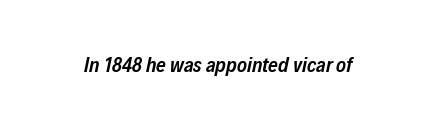
The image shows 21 px text type, italic (leaning right); set normal letter spacing, not underlined.
